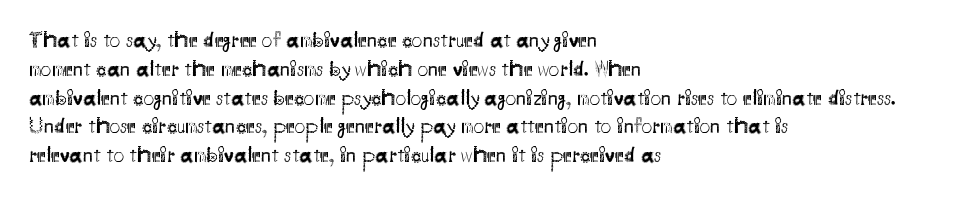
Each new line begins a customary step beneath the previous one. Stems here are at most as thick as an everyday book face. Words appear dense and cohesive because spacing is normal. Descenders hang freely into open space. The axis of the letterforms is exactly vertical.
